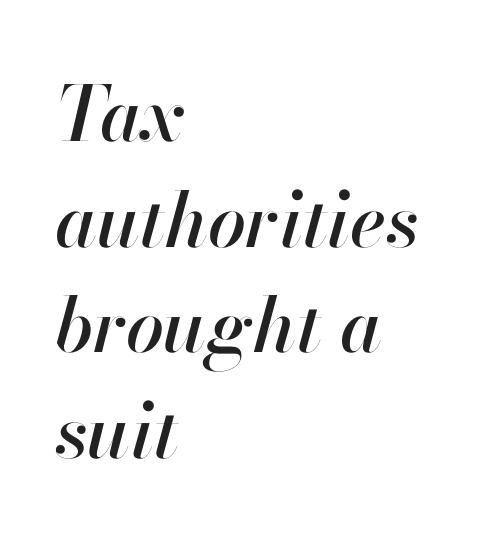
{"italic": "yes", "lean": "right", "slant_degrees": 13, "width": "normal", "stroke_contrast": "high", "x_height": "small", "monospaced": "no", "underline": "no", "align": "left", "line_spacing": "normal", "line_spacing_ratio": 1.39, "letter_spacing": "normal", "letter_spacing_em": 0.0, "glyph_px": 76}
